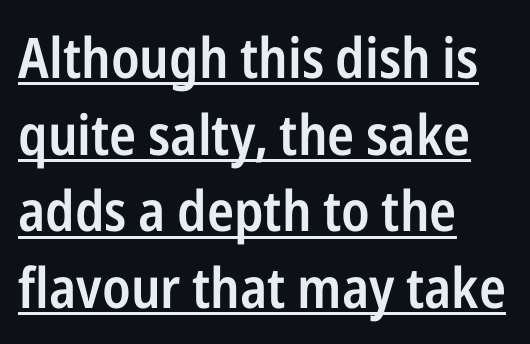
The image shows 56 px semibold, condensed sans-serif type, upright; set left-aligned, normal line spacing (1.37x), normal letter spacing, underlined; low stroke contrast and a medium x-height.
